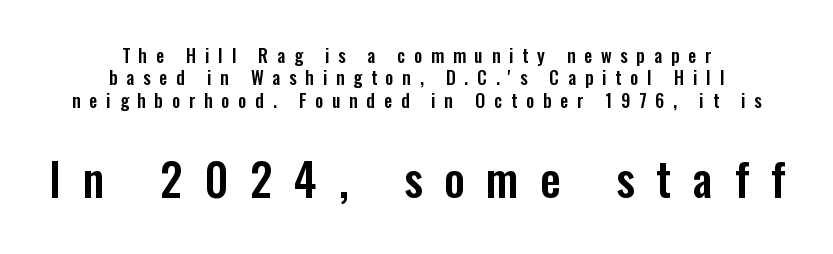
The specimen reads as upright at a glance. A sans-serif font was chosen for this passage. Casual observation: everything's sitting right in the middle. Horizontal bands of white between lines are of average thickness.
